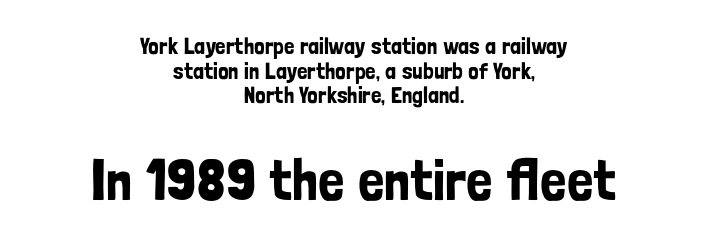
The image shows 58 px condensed sans-serif type, upright; set centered, tight line spacing (1.07x), normal letter spacing, not underlined; the second (bottom) block is 2.52x larger; low stroke contrast and a medium x-height.
